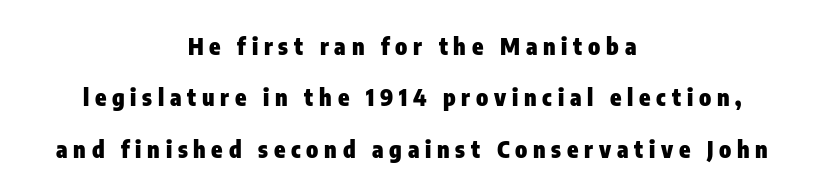
A full-strength bold gives these letters their thick strokes. The paragraph has two soft edges and a firm central axis. The typography opts for an upright posture over an oblique one. Each word looks stretched out because of the extra space between its letters.
